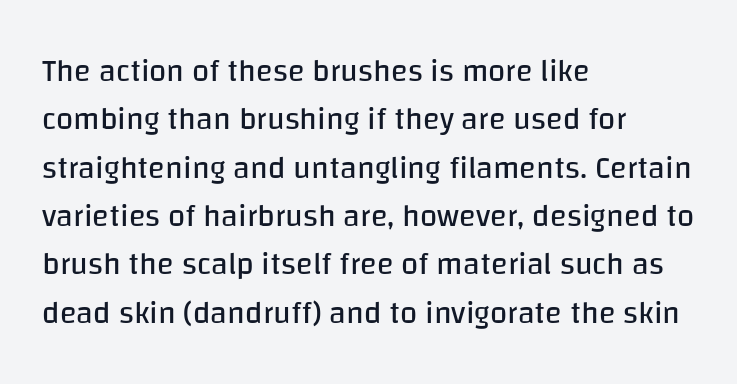
The image shows 31 px regular-weight sans-serif type, upright; set left-aligned, normal line spacing (1.56x), normal letter spacing, not underlined; low stroke contrast and a large x-height.
